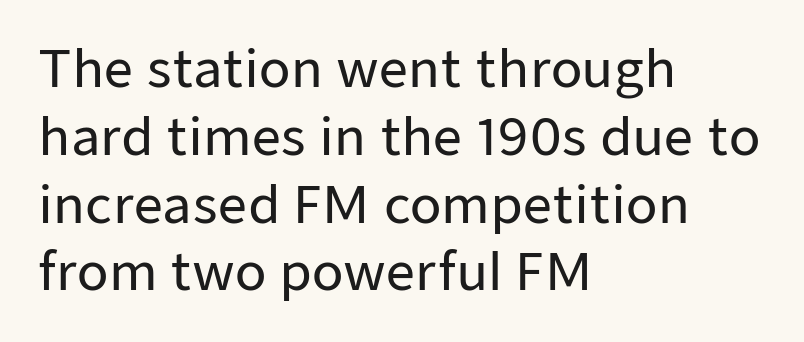
In terms of letterform style, serifs are entirely absent. Do the letters lean? They stand straight. What's the leading like? Ordinary, nothing unusual. This sample uses plain, unmodified letter spacing. Leftover space on each line is placed entirely after the last word.
